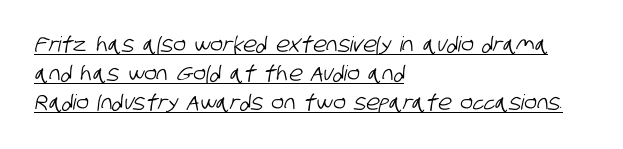
{"underline": "yes", "align": "left", "line_spacing": "normal", "line_spacing_ratio": 1.39, "letter_spacing": "normal", "letter_spacing_em": 0.0, "glyph_px": 21}
